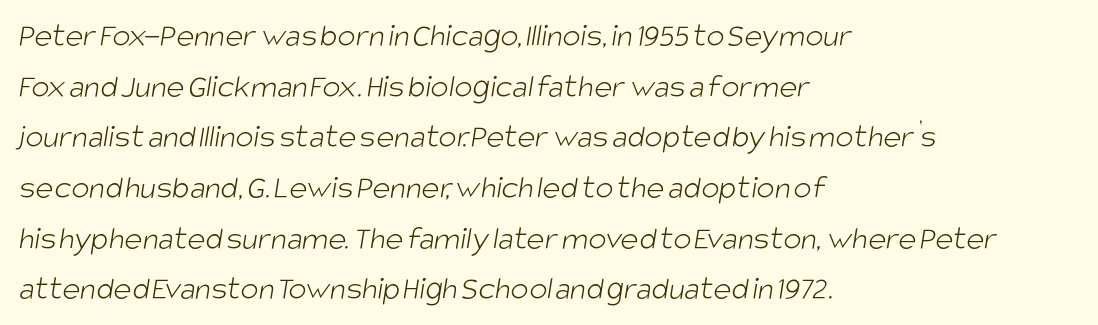
{"serif": "no", "bold": "no", "weight": "light", "width": "condensed", "stroke_contrast": "low", "x_height": "large", "monospaced": "no", "underline": "no", "align": "left", "line_spacing": "normal", "line_spacing_ratio": 1.49, "letter_spacing": "normal", "letter_spacing_em": 0.0, "glyph_px": 34}
